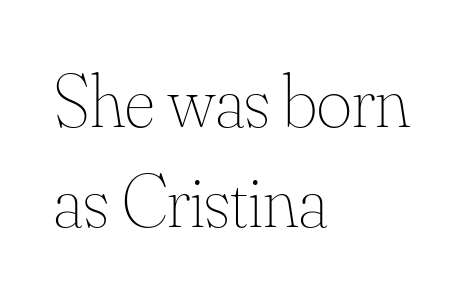
{"italic": "no", "bold": "no", "weight": "thin", "width": "normal", "stroke_contrast": "medium", "x_height": "small", "monospaced": "no", "underline": "no", "align": "left", "line_spacing": "normal", "line_spacing_ratio": 1.34, "letter_spacing": "normal", "letter_spacing_em": 0.0, "glyph_px": 75}
